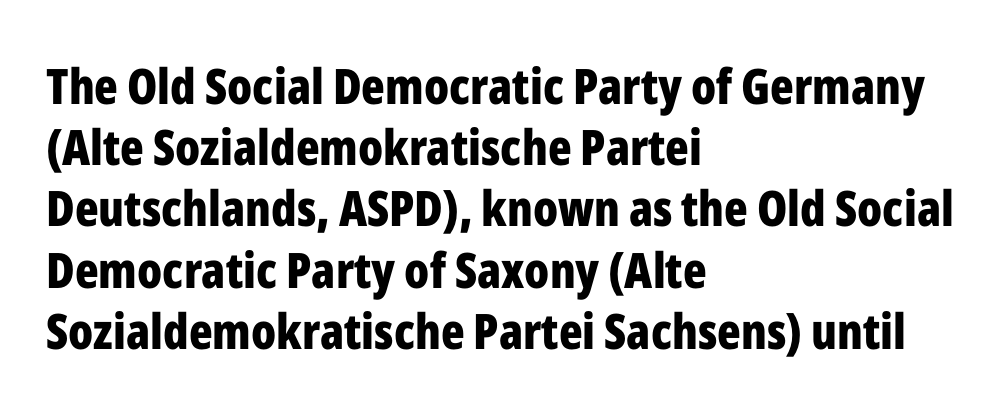
Q: Is the text bold? A: Yes.
Q: Is the text italic (slanted)? A: No, it is upright.
Q: Is the typeface a serif or a sans-serif typeface? A: Sans-serif.
Q: Is the text underlined? A: No.
Q: How is the paragraph aligned? A: Left-aligned.
Q: Is the spacing between letters normal or unusually wide? A: Normal.
Q: Is the spacing between lines tight, normal or loose? A: Normal.
Q: Width (condensed, normal, or wide)? A: Condensed.
Q: Stroke contrast? A: Low.
Q: x-height? A: Medium.
Q: Monospaced? A: No.
